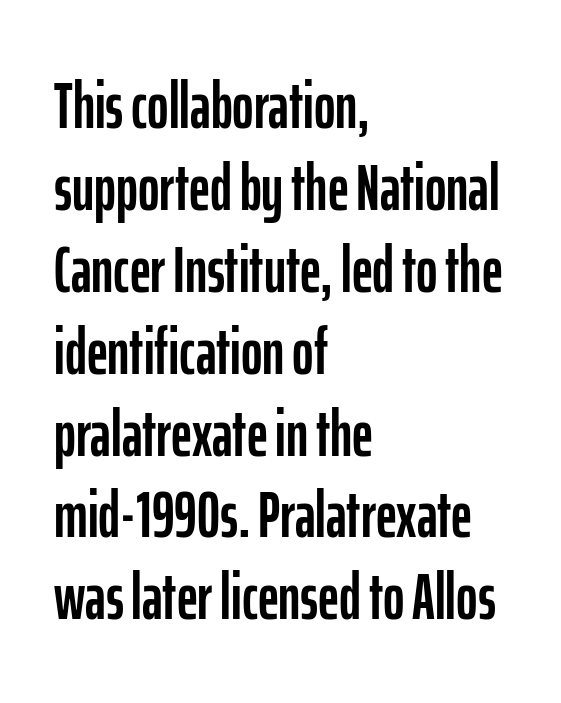
Q: Is the text italic (slanted)? A: No, it is upright.
Q: Is the typeface a serif or a sans-serif typeface? A: Sans-serif.
Q: Is the text underlined? A: No.
Q: How is the paragraph aligned? A: Left-aligned.
Q: Is the spacing between letters normal or unusually wide? A: Normal.
Q: Is the spacing between lines tight, normal or loose? A: Normal.
Q: Width (condensed, normal, or wide)? A: Condensed.
Q: Stroke contrast? A: Low.
Q: x-height? A: Medium.
Q: Monospaced? A: No.
